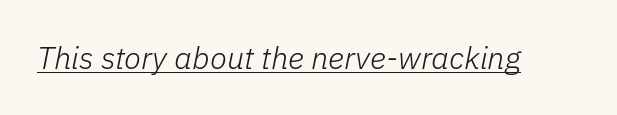
Q: Is the text bold? A: No.
Q: Is the text italic (slanted)? A: Yes, it leans right by about 11 degrees.
Q: Is the text underlined? A: Yes.
Q: Is the spacing between letters normal or unusually wide? A: Normal.
Q: Width (condensed, normal, or wide)? A: Normal.
Q: Stroke contrast? A: Low.
Q: x-height? A: Medium.
Q: Monospaced? A: No.
